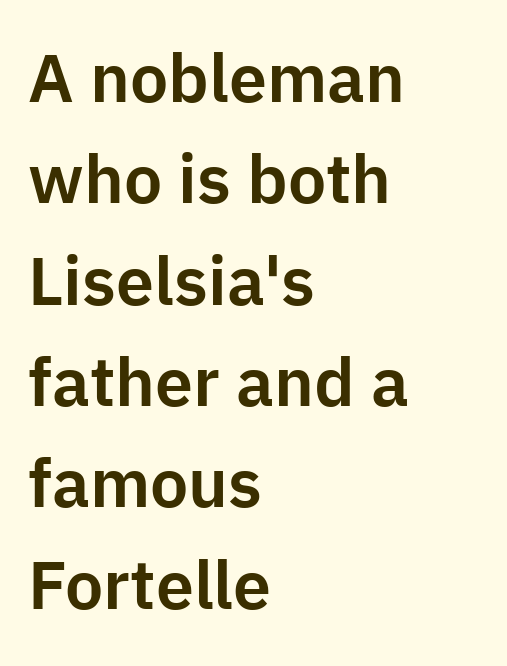
The image shows 68 px sans-serif type, upright; set left-aligned, normal line spacing (1.49x), normal letter spacing, not underlined; low stroke contrast and a medium x-height.
